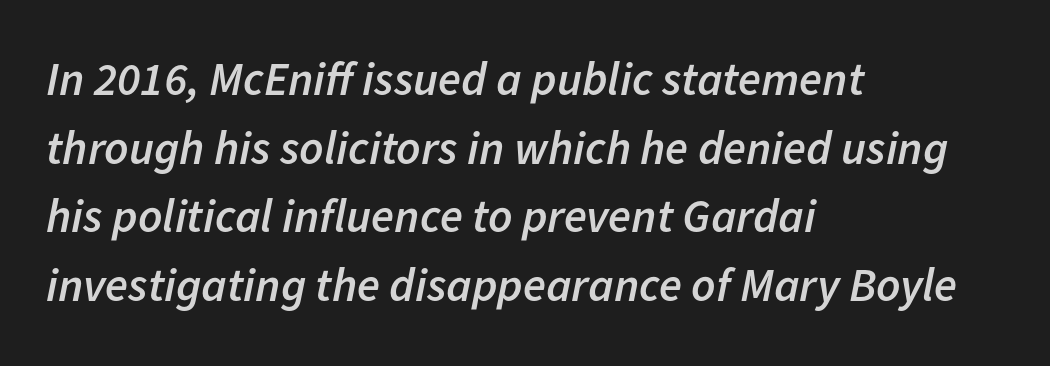
Q: Is the text bold? A: Semi-bold.
Q: Is the text italic (slanted)? A: Yes, it leans right by about 11 degrees.
Q: Is the text underlined? A: No.
Q: How is the paragraph aligned? A: Left-aligned.
Q: Is the spacing between letters normal or unusually wide? A: Normal.
Q: Is the spacing between lines tight, normal or loose? A: Normal.
Q: Width (condensed, normal, or wide)? A: Normal.
Q: Stroke contrast? A: Low.
Q: x-height? A: Medium.
Q: Monospaced? A: No.
